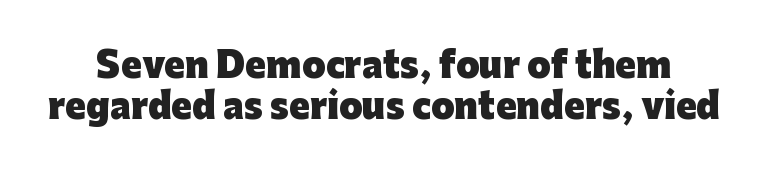
The font family rendered here belongs to the sans-serif group. Here the designer chose a conventional face with non-uniform glyph widths. The passage shown is not underscored anywhere. Notice how thick the strokes are: this is what a full bold looks like. Nothing unusual about the tracking: characters are spaced as the font intends.
